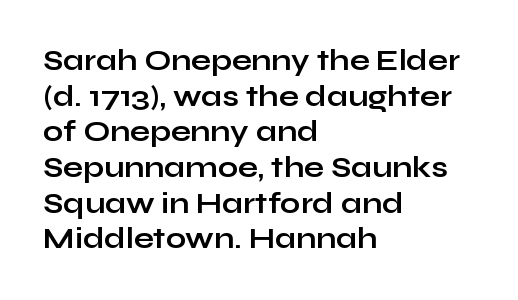
{"serif": "no", "italic": "no", "bold": "yes", "weight": "bold", "width": "wide", "stroke_contrast": "low", "x_height": "medium", "monospaced": "no", "underline": "no", "align": "left", "line_spacing_ratio": 1.23, "letter_spacing": "normal", "letter_spacing_em": 0.0, "glyph_px": 29}
